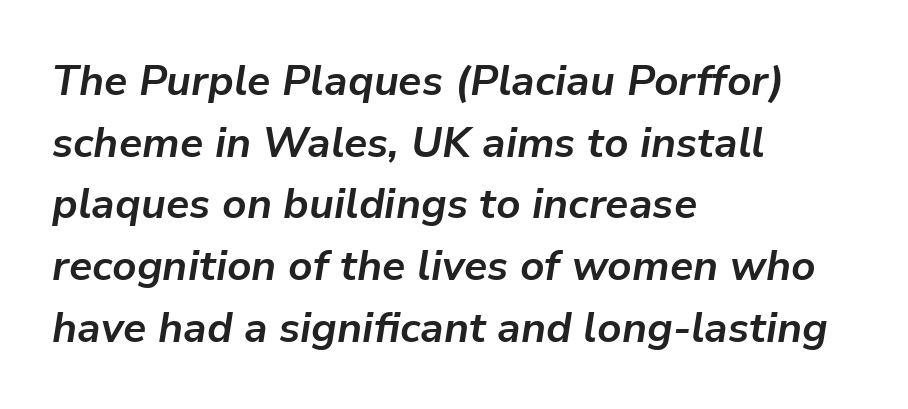
Notice how thick the strokes are: this is what a full bold looks like. When letters slant like this, we call the style italic. Nobody drew a line under any word here. All the whitespace from short lines collects on the right. Summary of vertical rhythm: regular, with standard interline spacing.
